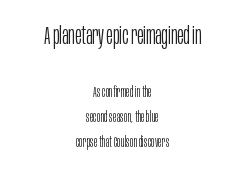
Q: Is the text bold? A: No.
Q: Is the text italic (slanted)? A: No, it is upright.
Q: Is the text underlined? A: No.
Q: How is the paragraph aligned? A: Centered.
Q: Is the spacing between letters normal or unusually wide? A: Normal.
Q: Which block of text is set in a larger size, the first (top) or the second (bottom)? A: The first (top) one.
